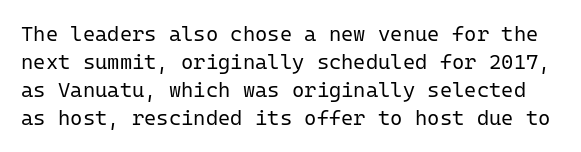
The image shows 21 px text type, upright; set normal line spacing (1.34x), normal letter spacing, not underlined.
